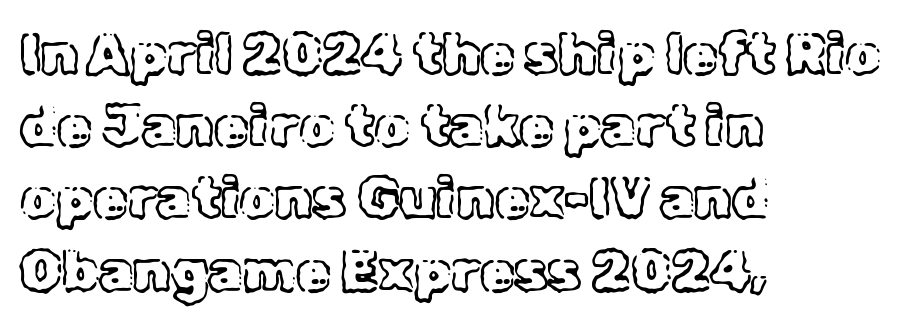
The image shows 56 px text type, upright; set left-aligned, normal line spacing (1.29x), normal letter spacing, not underlined; a medium x-height.
